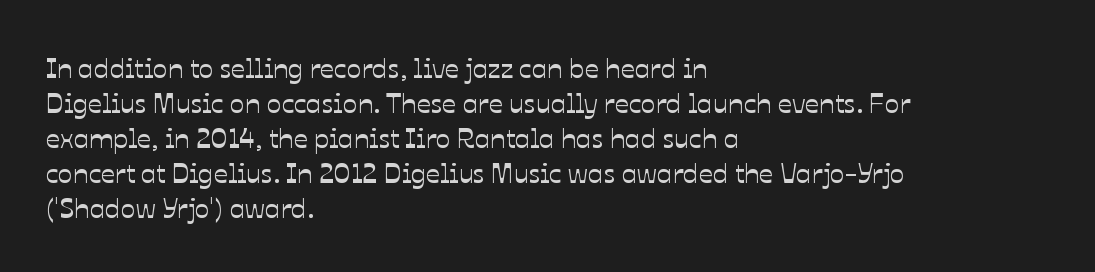
Q: Is the text italic (slanted)? A: No, it is upright.
Q: Is the text underlined? A: No.
Q: How is the paragraph aligned? A: Left-aligned.
Q: Is the spacing between letters normal or unusually wide? A: Normal.
Q: Is the spacing between lines tight, normal or loose? A: Normal.
Q: Width (condensed, normal, or wide)? A: Normal.
Q: Stroke contrast? A: Low.
Q: x-height? A: Medium.
Q: Monospaced? A: No.
